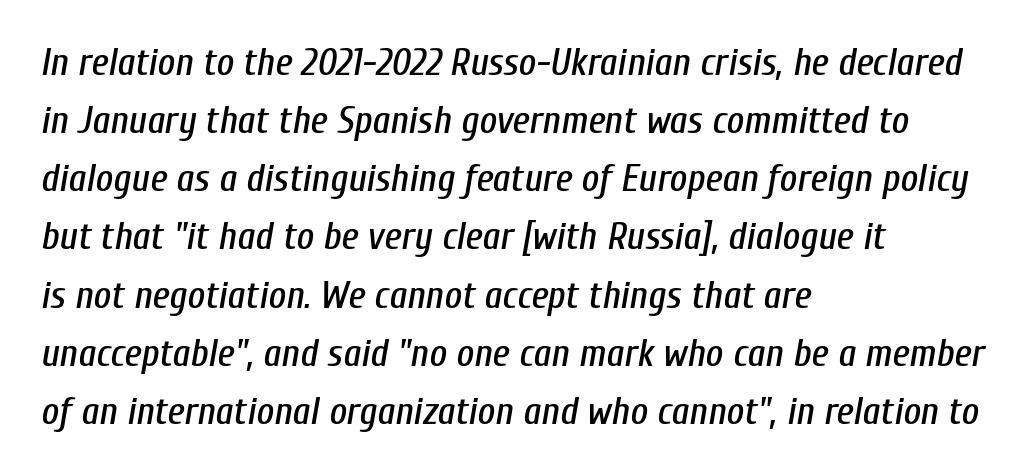
Q: Is the text italic (slanted)? A: Yes, it leans right by about 10 degrees.
Q: Is the text underlined? A: No.
Q: How is the paragraph aligned? A: Left-aligned.
Q: Is the spacing between letters normal or unusually wide? A: Normal.
Q: Is the spacing between lines tight, normal or loose? A: Normal.
Q: Width (condensed, normal, or wide)? A: Condensed.
Q: Stroke contrast? A: Low.
Q: x-height? A: Medium.
Q: Monospaced? A: No.
